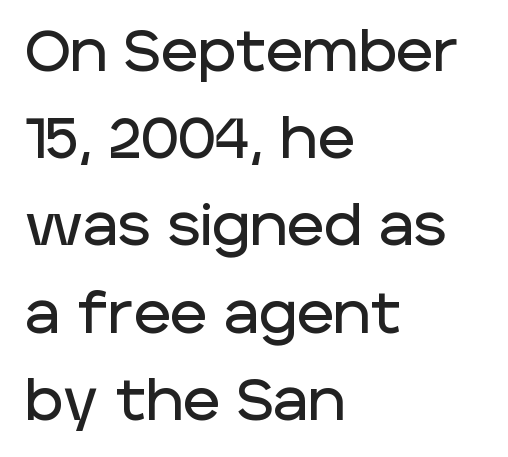
Every stem runs plumb, perpendicular to the baseline. Anything drawn beneath the words? Only blank space. The block of text has a typical density, with ordinary space between rows. Spacing verdict: proportional, widths tailored to each character. The gaps between neighbouring characters are ordinary and unremarkable. You can tell from the bare stems that sans-serif type was used.
